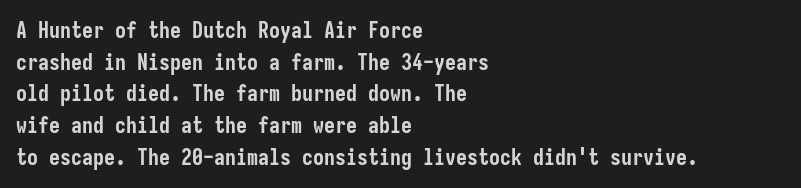
Beneath every word, the page is bare. Successive baselines arrive at the customary interval. It's the straight-up-and-down kind of type. Which margin do the lines hug? The left one — the right edge is uneven. Thick stems and heavy bowls — unmistakably bold.
